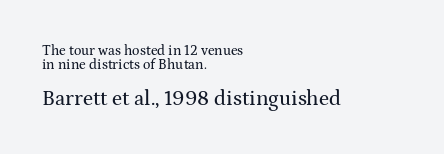
Nobody drew a line under any word here. Every character sits straight up, as roman type does. The type is set solid horizontally, with unmodified tracking. The text block is weighted toward the left margin, trailing off unevenly rightward.
